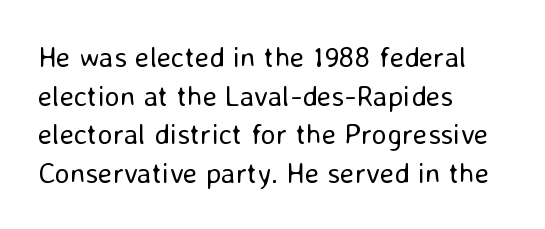
{"serif": "no", "italic": "no", "bold": "no", "weight": "regular", "width": "normal", "stroke_contrast": "low", "x_height": "medium", "monospaced": "no", "underline": "no", "align": "left", "line_spacing": "normal", "line_spacing_ratio": 1.33, "letter_spacing": "normal", "letter_spacing_em": 0.0, "glyph_px": 29}
